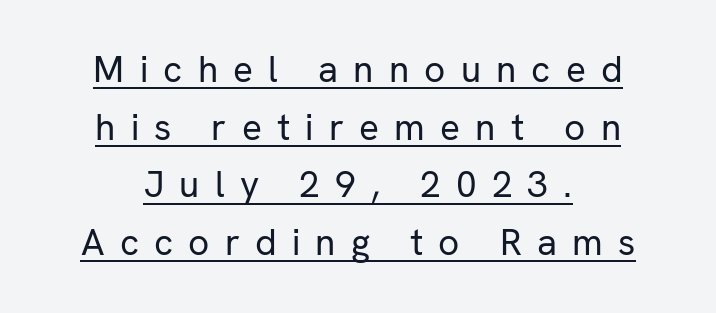
Q: Is the text bold? A: No.
Q: Is the text italic (slanted)? A: No, it is upright.
Q: Is the typeface a serif or a sans-serif typeface? A: Sans-serif.
Q: Is the text underlined? A: Yes.
Q: How is the paragraph aligned? A: Centered.
Q: Is the spacing between letters normal or unusually wide? A: Unusually wide.
Q: Is the spacing between lines tight, normal or loose? A: Normal.
Q: Width (condensed, normal, or wide)? A: Normal.
Q: Stroke contrast? A: Low.
Q: x-height? A: Medium.
Q: Monospaced? A: No.
